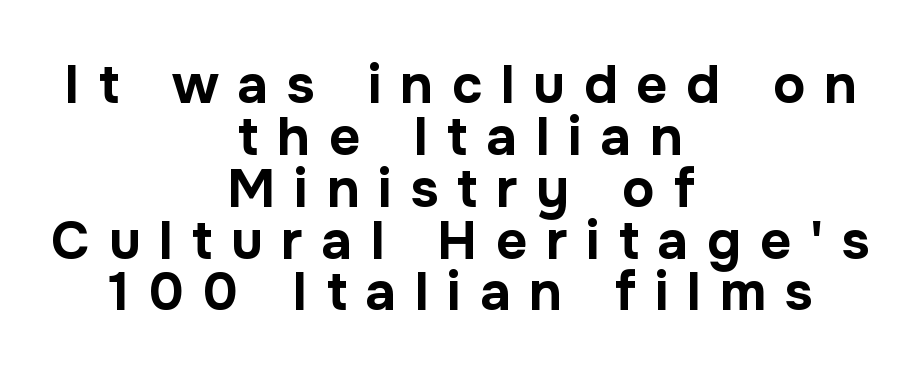
Nope, not italic — everything's standing straight. In terms of letterform style, serifs are entirely absent. Anything drawn beneath the words? Only blank space. The typesetting leans heavy: a genuine bold.
